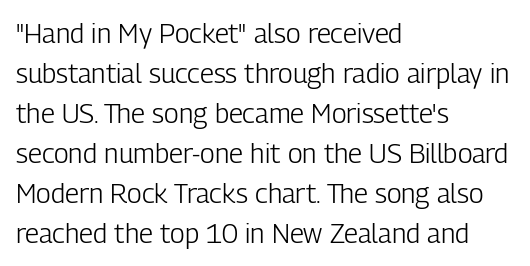
Q: Is the text bold? A: No.
Q: Is the text italic (slanted)? A: No, it is upright.
Q: Is the text underlined? A: No.
Q: How is the paragraph aligned? A: Left-aligned.
Q: Is the spacing between letters normal or unusually wide? A: Normal.
Q: Is the spacing between lines tight, normal or loose? A: Normal.
